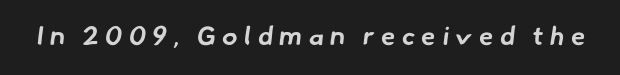
The letters are spread apart with noticeably loose tracking. A dark, heavy texture on the line: the type is bold. The string is rendered with underlining switched off.
